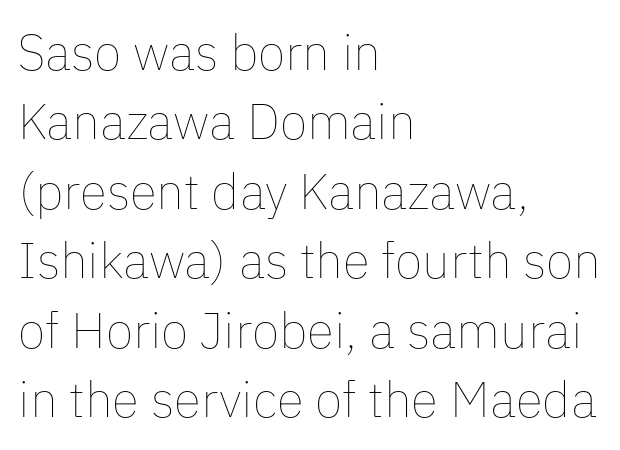
Q: Is the text bold? A: No.
Q: Is the text italic (slanted)? A: No, it is upright.
Q: Is the text underlined? A: No.
Q: How is the paragraph aligned? A: Left-aligned.
Q: Is the spacing between letters normal or unusually wide? A: Normal.
Q: Is the spacing between lines tight, normal or loose? A: Normal.
Q: Width (condensed, normal, or wide)? A: Normal.
Q: Stroke contrast? A: Low.
Q: x-height? A: Medium.
Q: Monospaced? A: No.
